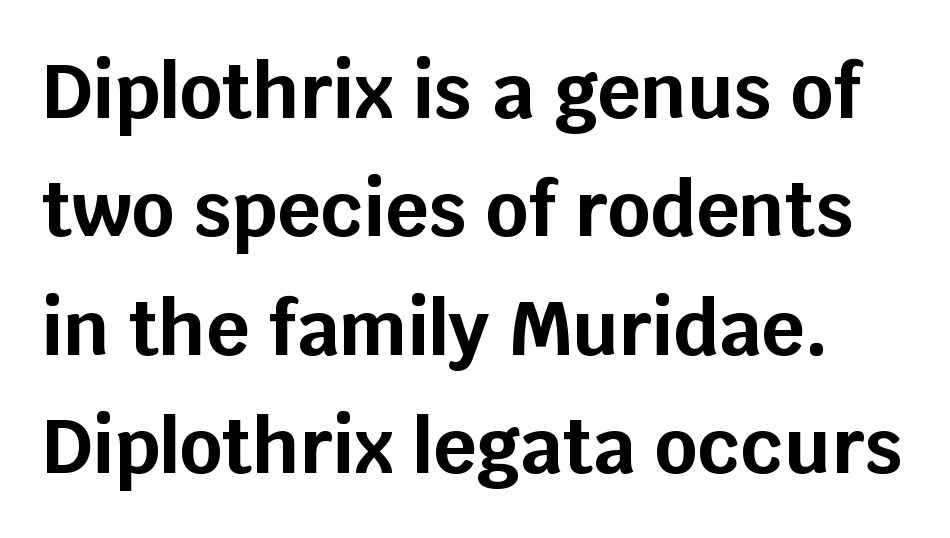
How would I describe the line gaps? Plain and ordinary. Spacing verdict: proportional, widths tailored to each character. Strong, thick strokes mark this as bold type. Beneath every word, the page is bare.
